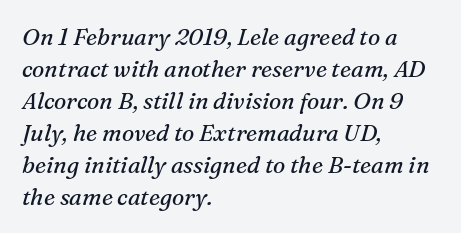
Q: Is the text bold? A: No.
Q: Is the text italic (slanted)? A: Yes, it leans right by about 16 degrees.
Q: Is the text underlined? A: No.
Q: How is the paragraph aligned? A: Left-aligned.
Q: Is the spacing between letters normal or unusually wide? A: Normal.
Q: Is the spacing between lines tight, normal or loose? A: Normal.
